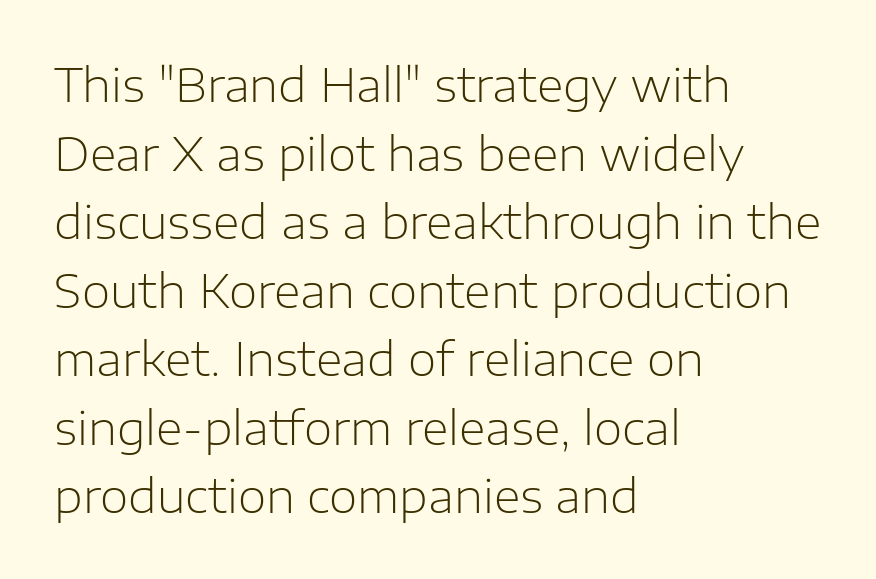
Ordinary non-slanted type is in use. Typographically, this falls in the sans-serif category. Plain, unruled lines of type. Character widths vary here, with narrow letters taking less room than wide ones.
